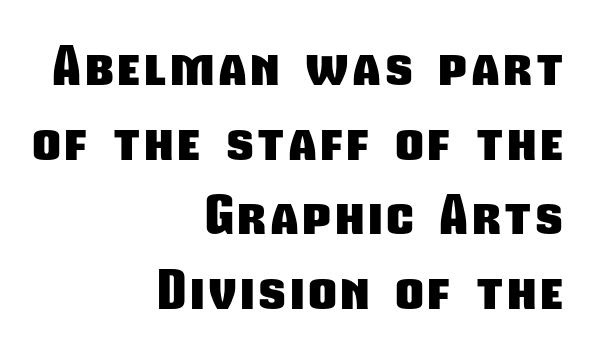
{"serif": "no", "bold": "yes", "weight": "heavy", "width": "condensed", "stroke_contrast": "low", "x_height": "medium", "monospaced": "no", "underline": "no", "align": "right", "line_spacing": "normal", "line_spacing_ratio": 1.41, "glyph_px": 53}
